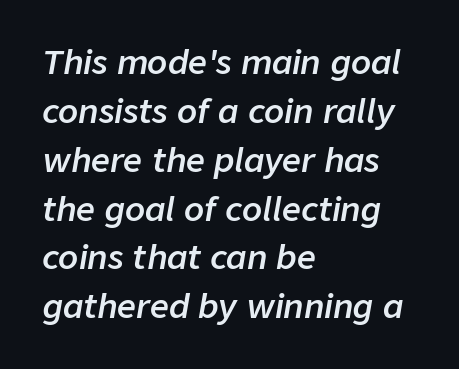
{"italic": "yes", "lean": "right", "slant_degrees": 9, "bold": "semi", "weight": "semibold", "width": "normal", "stroke_contrast": "low", "x_height": "medium", "monospaced": "no", "underline": "no", "align": "left", "line_spacing": "normal", "line_spacing_ratio": 1.48, "letter_spacing": "normal", "letter_spacing_em": 0.0, "glyph_px": 33}
